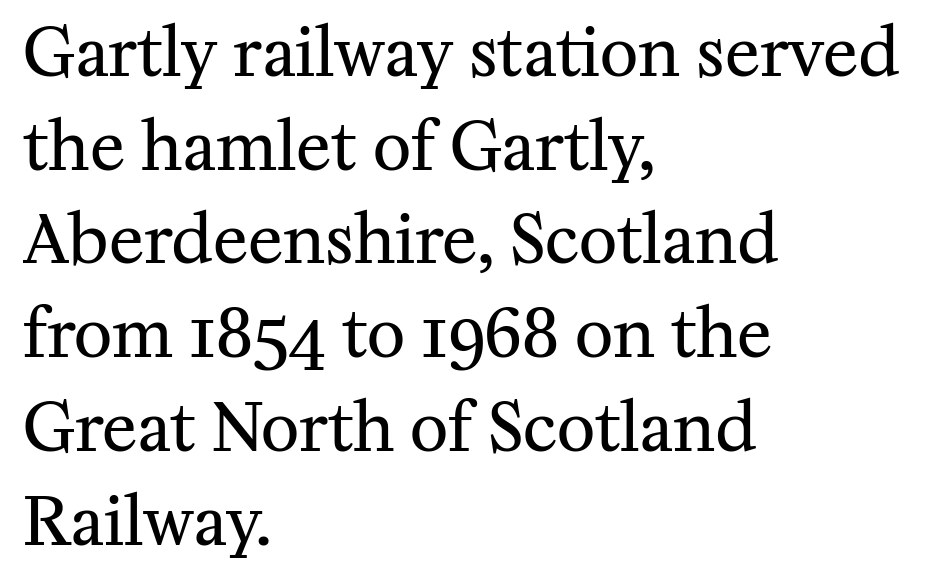
Spacing between characters is what you'd get straight out of the box. Bare-footed words on every line. A serif font was chosen for this passage. A typesetter would call this proportional, since set widths differ per character. Does the lettering tilt? It doesn't — this is upright.
